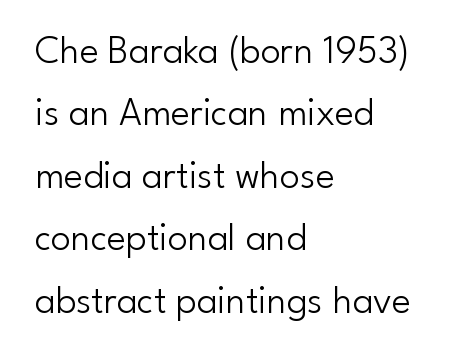
The image shows 40 px light sans-serif type, upright; set left-aligned, normal line spacing (1.56x), normal letter spacing, not underlined; low stroke contrast and a small x-height.
